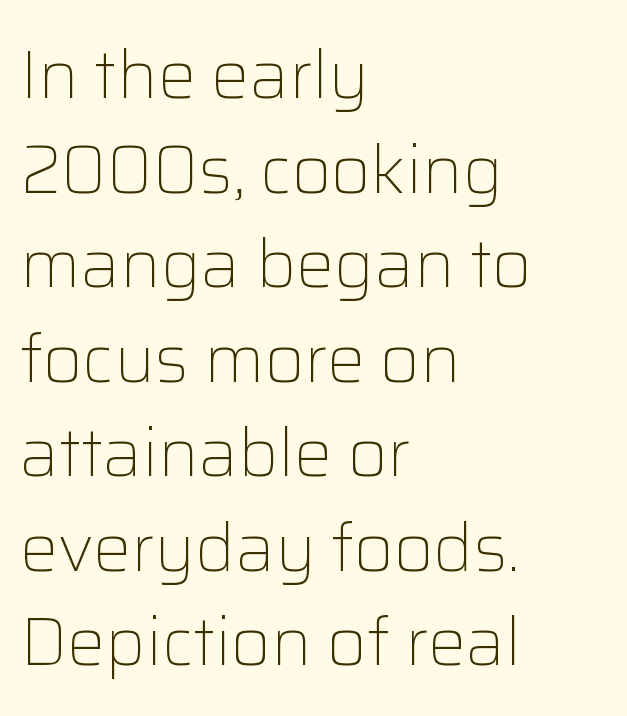
Q: Is the text bold? A: No.
Q: Is the text italic (slanted)? A: No, it is upright.
Q: Is the typeface a serif or a sans-serif typeface? A: Sans-serif.
Q: Is the text underlined? A: No.
Q: How is the paragraph aligned? A: Left-aligned.
Q: Is the spacing between letters normal or unusually wide? A: Normal.
Q: Is the spacing between lines tight, normal or loose? A: Normal.
Q: Width (condensed, normal, or wide)? A: Normal.
Q: Stroke contrast? A: Low.
Q: x-height? A: Medium.
Q: Monospaced? A: No.
